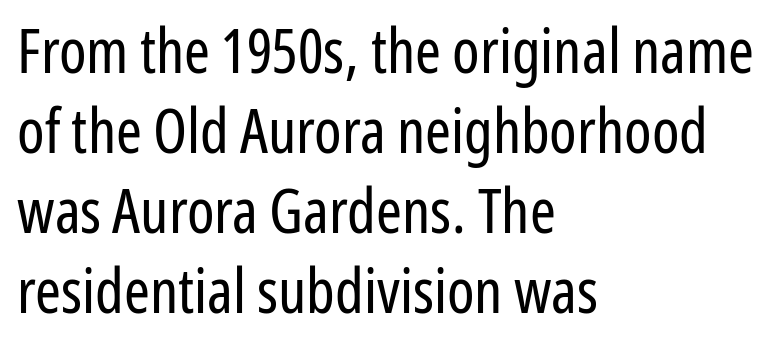
The image shows 62 px regular-weight, condensed sans-serif type, upright; set left-aligned, normal line spacing (1.29x), normal letter spacing, not underlined; low stroke contrast and a medium x-height.
